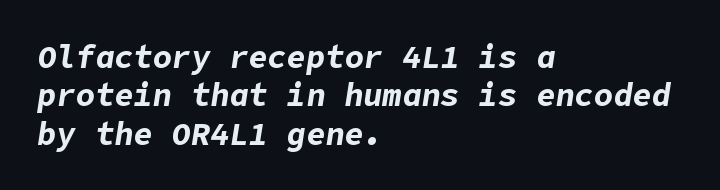
The type is set solid horizontally, with unmodified tracking. The paragraph shown leans on its left margin. Set as a true bold cut, around the 700 mark. The foot of each line stays bare and open. The specimen reads as italic at a glance.
